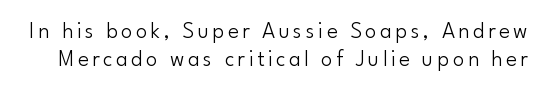
{"italic": "no", "bold": "no", "underline": "no", "line_spacing_ratio": 1.2, "glyph_px": 23}
